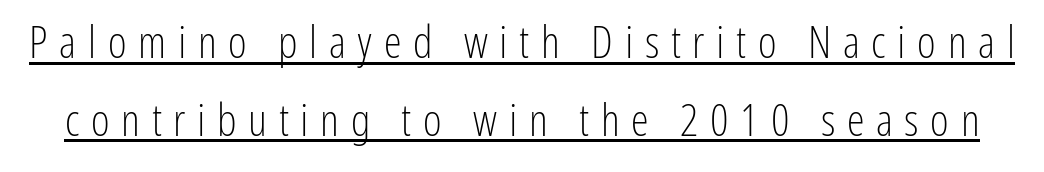
The face used here is a sans, in the tradition of grotesques and geometrics. No letter is thick-stroked: the sample isn't bold. Character widths vary here, with narrow letters taking less room than wide ones. A baseline rule has been typeset under these characters. Is there any slant? The stems are plumb. This rendering widens character spacing well past its baseline value.
